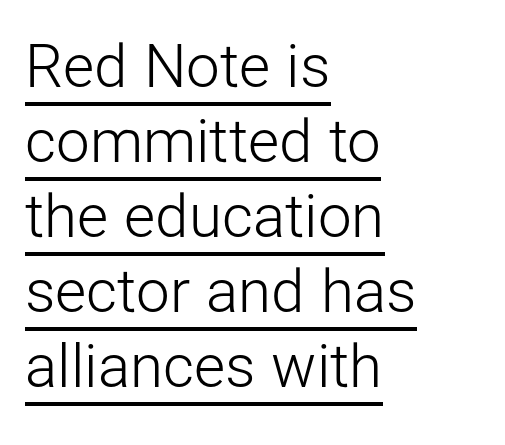
Q: Is the text bold? A: No.
Q: Is the text italic (slanted)? A: No, it is upright.
Q: Is the typeface a serif or a sans-serif typeface? A: Sans-serif.
Q: Is the text underlined? A: Yes.
Q: How is the paragraph aligned? A: Left-aligned.
Q: Is the spacing between letters normal or unusually wide? A: Normal.
Q: Is the spacing between lines tight, normal or loose? A: Normal.
Q: Width (condensed, normal, or wide)? A: Normal.
Q: Stroke contrast? A: Low.
Q: x-height? A: Medium.
Q: Monospaced? A: No.
